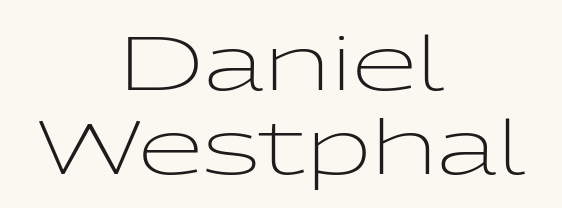
Interline gaps are noticeably narrow in this sample. Do the letters lean? They stand straight. Typeset on center — no edge is straight. The strokes are not fattened; the text isn't bold.
